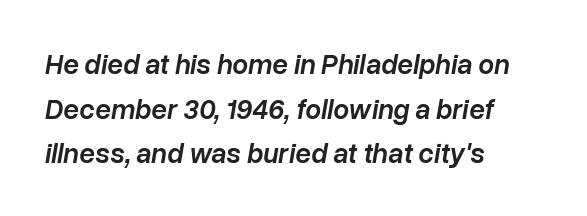
{"italic": "yes", "lean": "right", "slant_degrees": 10, "bold": "semi", "weight": "semibold", "width": "normal", "stroke_contrast": "low", "x_height": "medium", "monospaced": "no", "underline": "no", "align": "left", "line_spacing": "normal", "line_spacing_ratio": 1.59, "letter_spacing": "normal", "letter_spacing_em": 0.0, "glyph_px": 28}
